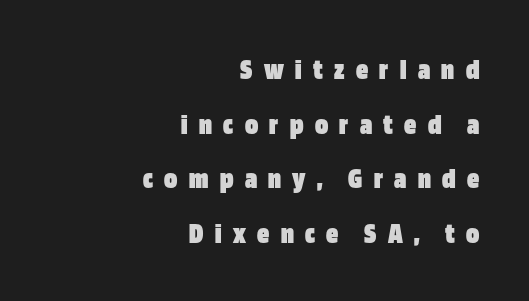
The image shows 30 px heavy, condensed sans-serif type, upright; set right-aligned, line spacing 1.82x, unusually wide letter spacing (+0.38 em), not underlined; low stroke contrast and a large x-height.
